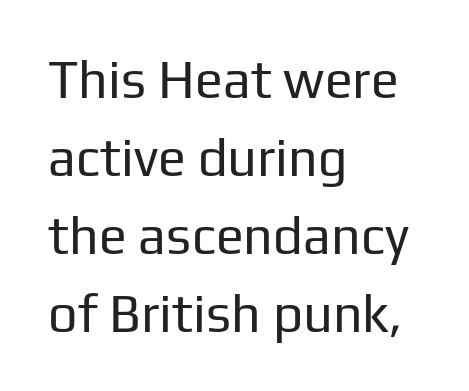
{"serif": "no", "italic": "no", "bold": "no", "weight": "regular", "width": "normal", "stroke_contrast": "low", "x_height": "medium", "monospaced": "no", "underline": "no", "align": "left", "line_spacing": "normal", "line_spacing_ratio": 1.5, "letter_spacing": "normal", "letter_spacing_em": 0.0, "glyph_px": 52}
